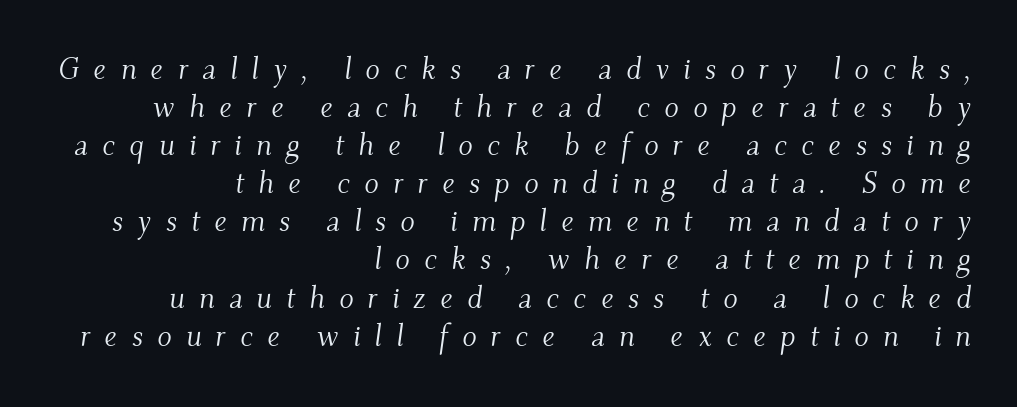
Q: Is the text bold? A: No.
Q: Is the text italic (slanted)? A: Yes, it leans right by about 9 degrees.
Q: Is the typeface a serif or a sans-serif typeface? A: Serif.
Q: Is the text underlined? A: No.
Q: How is the paragraph aligned? A: Right-aligned.
Q: Is the spacing between letters normal or unusually wide? A: Unusually wide.
Q: Is the spacing between lines tight, normal or loose? A: Normal.
Q: Width (condensed, normal, or wide)? A: Normal.
Q: Stroke contrast? A: Medium.
Q: x-height? A: Small.
Q: Monospaced? A: No.
